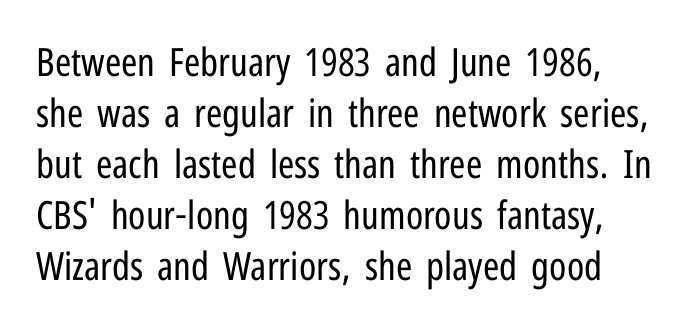
The image shows 39 px regular-weight, condensed sans-serif type, upright; set normal line spacing (1.31x), normal letter spacing, not underlined; low stroke contrast and a medium x-height.
